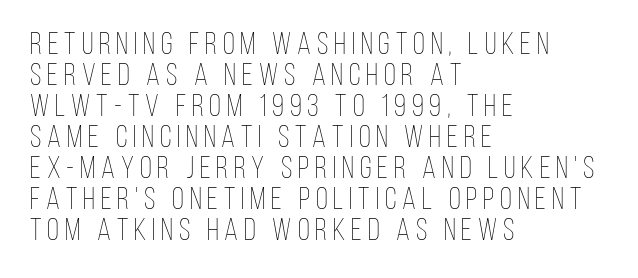
{"italic": "no", "bold": "no", "weight": "thin", "width": "condensed", "stroke_contrast": "low", "x_height": "large", "monospaced": "no", "underline": "no", "align": "left", "line_spacing": "tight", "line_spacing_ratio": 1.0, "glyph_px": 31}
